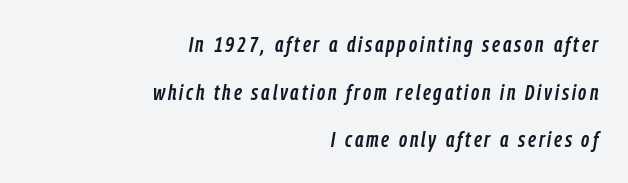
Clear beneath every line of the passage. An italicized treatment has been applied to the whole sample. A typesetter would call this leading open, well beyond the default. Compared with a flush-left layout, this one pins lines to the opposite, right side.
